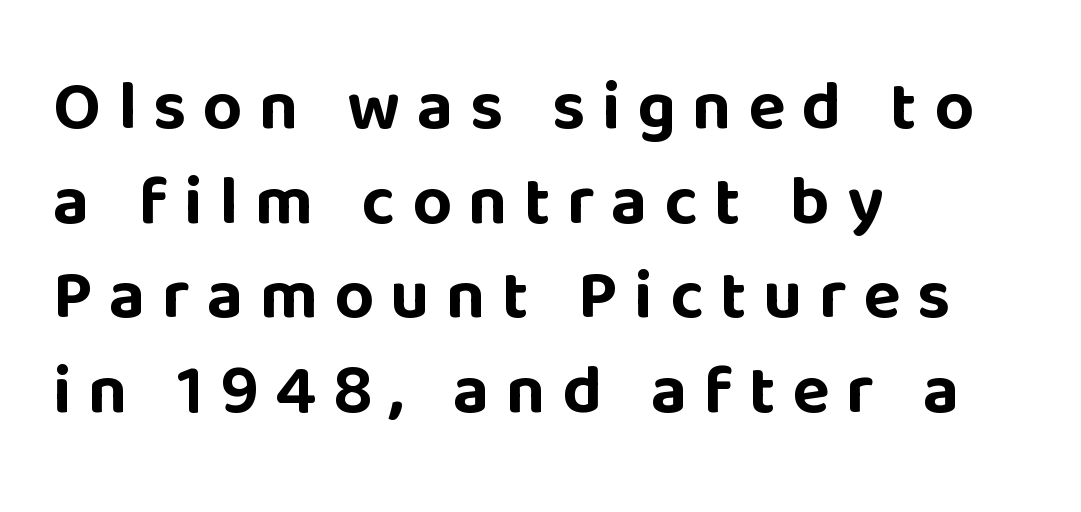
The image shows 69 px bold sans-serif type, upright; set left-aligned, normal line spacing (1.37x), unusually wide letter spacing (+0.24 em), not underlined; low stroke contrast and a large x-height.
